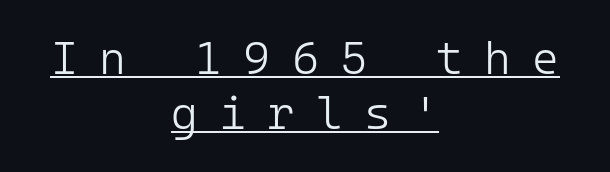
On a weight scale, this lands at 450 or below. A typographer would call this underscored text. Rendered with straight, roman letterforms. Every character here occupies the same horizontal width, giving the sample a typewriter-like rhythm. Observe the wide spacing: letters keep a clear distance from each other. These lines stack symmetrically, like a column narrowing and widening about its center.
